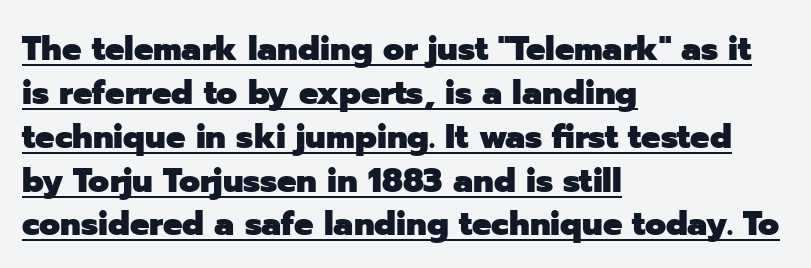
The image shows 34 px heavy sans-serif type, upright; set left-aligned, normal line spacing (1.29x), normal letter spacing, underlined; low stroke contrast and a medium x-height.
